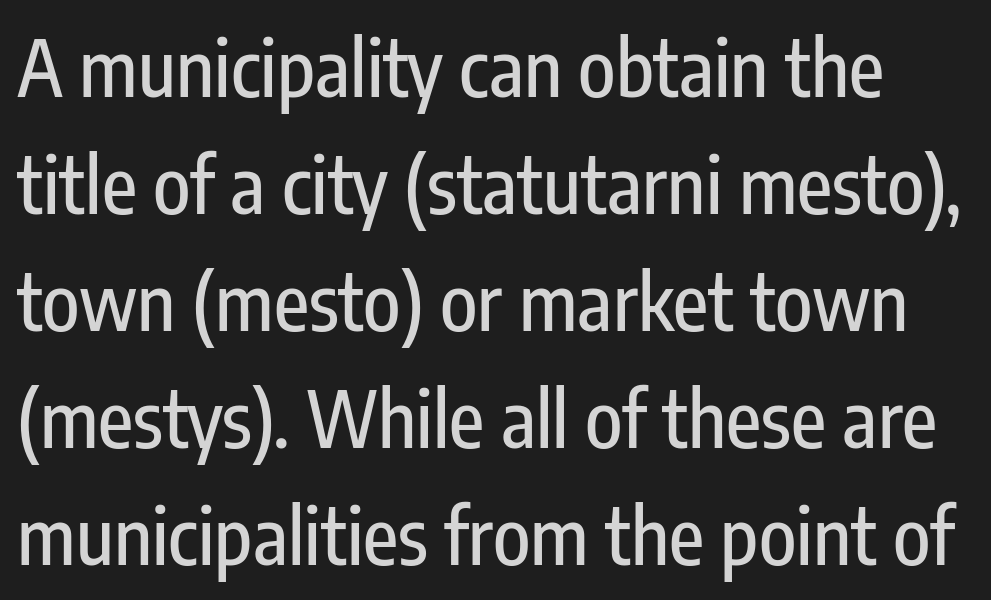
The image shows 77 px condensed sans-serif type, upright; set normal line spacing (1.52x), normal letter spacing, not underlined; low stroke contrast and a medium x-height.
